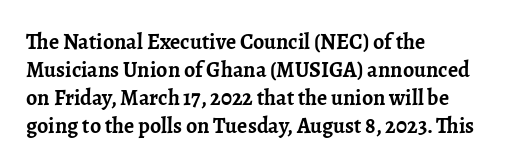
Q: Is the text bold? A: Yes.
Q: Is the text italic (slanted)? A: No, it is upright.
Q: Is the text underlined? A: No.
Q: How is the paragraph aligned? A: Left-aligned.
Q: Is the spacing between letters normal or unusually wide? A: Normal.
Q: Is the spacing between lines tight, normal or loose? A: Normal.
